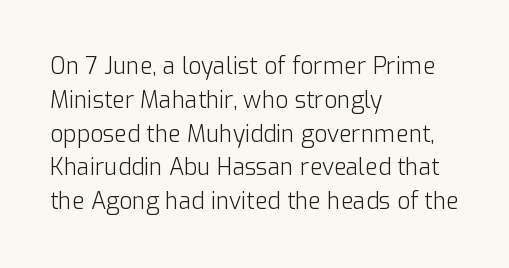
The image shows 23 px text type, upright; set left-aligned, normal line spacing (1.47x), normal letter spacing, not underlined.
